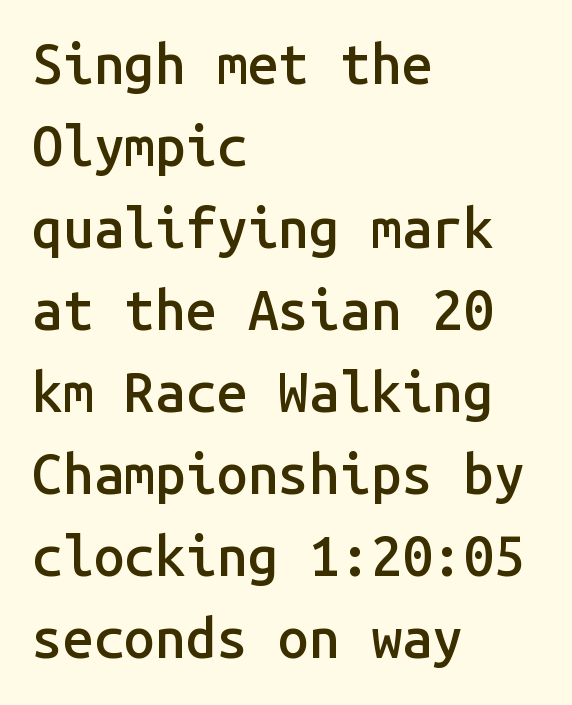
The image shows 55 px semibold sans-serif type, upright, monospaced; set left-aligned, normal line spacing (1.49x), normal letter spacing, not underlined; low stroke contrast and a medium x-height.
